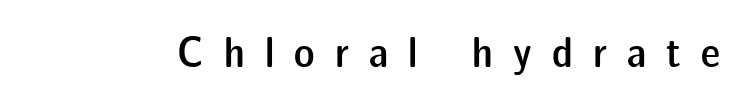
{"serif": "no", "italic": "no", "bold": "semi", "weight": "semibold", "width": "normal", "stroke_contrast": "low", "x_height": "medium", "monospaced": "no", "underline": "no", "letter_spacing": "wide", "letter_spacing_em": 0.47, "glyph_px": 43}
